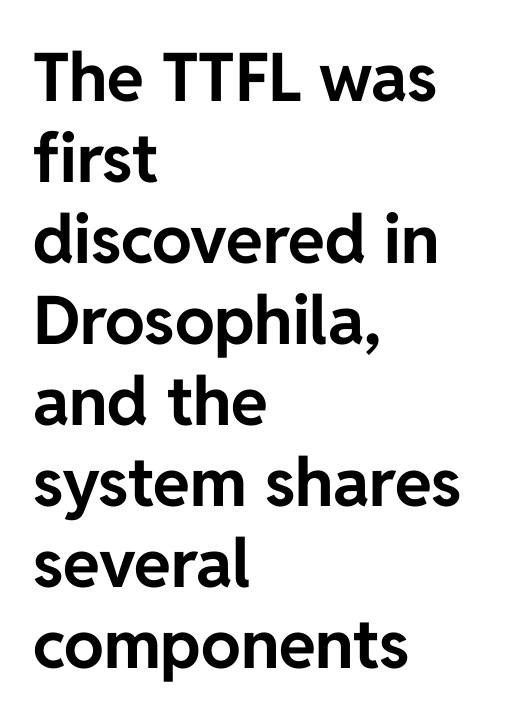
Letter spacing: default. Stroke terminals: plain, sans-serif. A typesetter would call this proportional, since set widths differ per character. Caption: multi-line text, flush left, ragged right. Each glyph is drawn with heavy, bold strokes. Quick note: not italic, upright.
